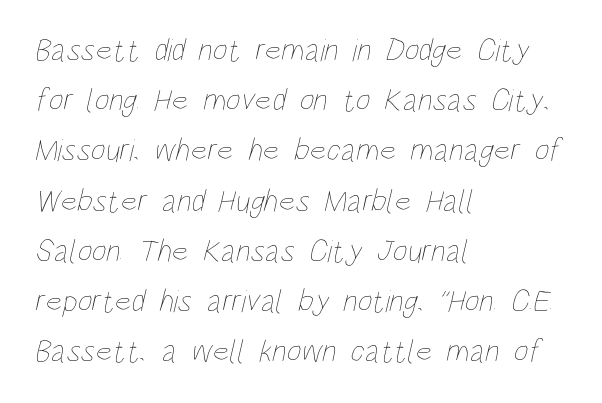
{"bold": "no", "weight": "thin", "width": "condensed", "stroke_contrast": "low", "x_height": "large", "monospaced": "no", "underline": "no", "align": "left", "line_spacing": "normal", "line_spacing_ratio": 1.57, "letter_spacing": "normal", "letter_spacing_em": 0.0, "glyph_px": 32}
